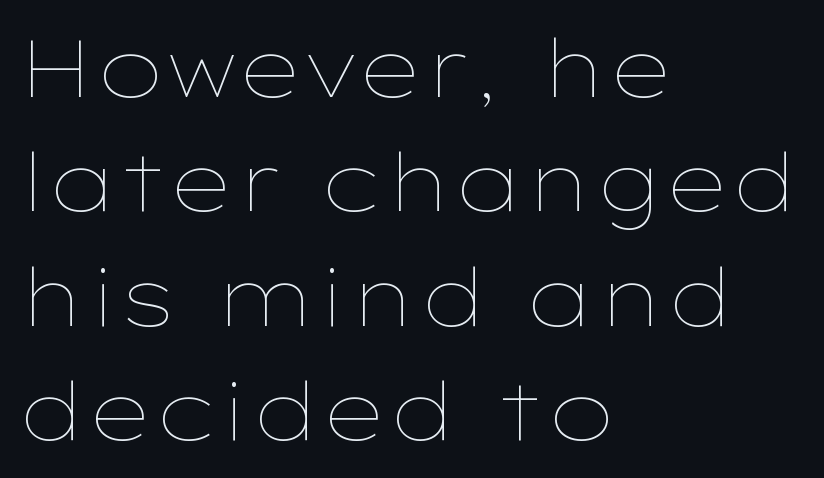
Where is the straight margin? On the left. The strokes are not fattened; the text isn't bold. Notice how the stems are strictly vertical — no italics here. Descenders hang freely into open space. Think of a printed novel: that variable character pitch is what you see here. Observe the ordinary spacing: letters are neighbours, not strangers.
